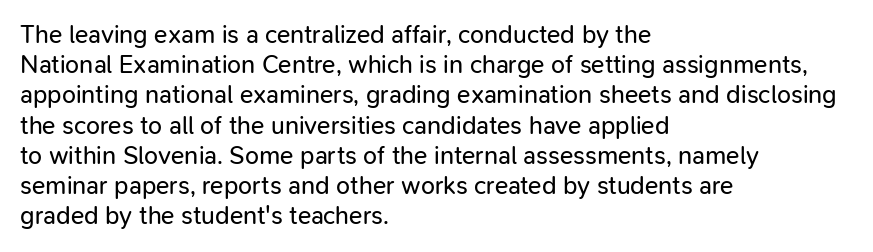
The image shows 25 px text type, upright; set left-aligned, line spacing 1.21x, normal letter spacing, not underlined.
